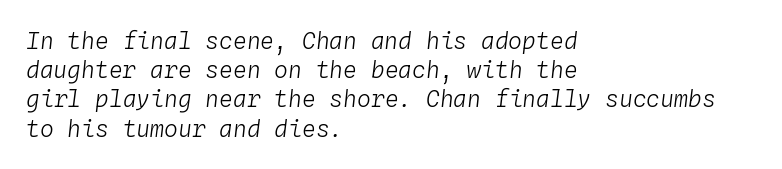
The image shows 23 px text type, italic (leaning right); set left-aligned, normal line spacing (1.27x), normal letter spacing, not underlined.
